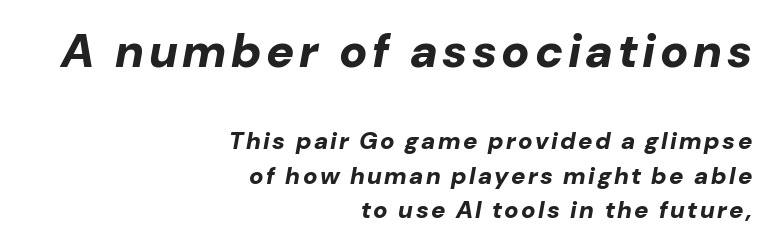
{"italic": "yes", "lean": "right", "slant_degrees": 10, "bold": "yes", "weight": "bold", "width": "normal", "stroke_contrast": "low", "x_height": "medium", "monospaced": "no", "underline": "no", "align": "right", "line_spacing": "normal", "line_spacing_ratio": 1.44, "larger_block": "first", "size_ratio": 1.96, "glyph_px": 47}
